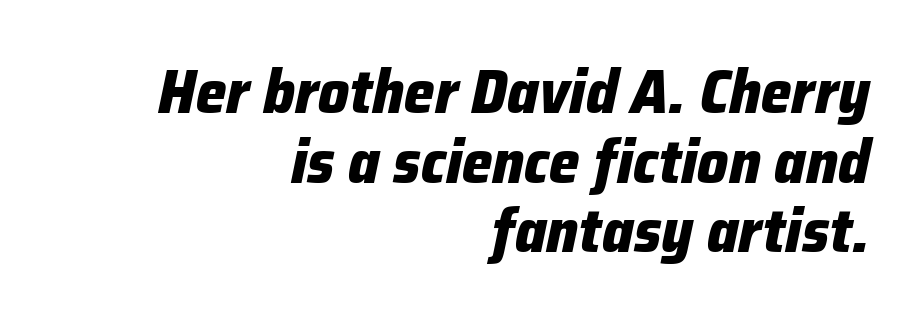
The image shows 61 px heavy type, italic (leaning right); set right-aligned, tight line spacing (1.14x), normal letter spacing, not underlined; low stroke contrast and a medium x-height.
